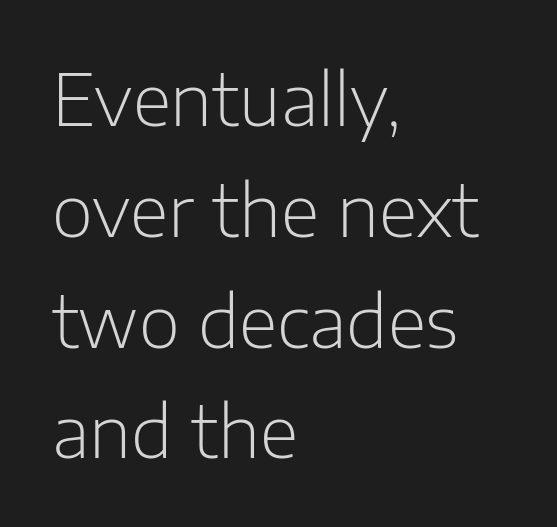
{"serif": "no", "italic": "no", "bold": "no", "weight": "light", "width": "normal", "stroke_contrast": "low", "x_height": "medium", "monospaced": "no", "underline": "no", "align": "left", "line_spacing": "normal", "line_spacing_ratio": 1.56, "letter_spacing": "normal", "letter_spacing_em": 0.0, "glyph_px": 71}
